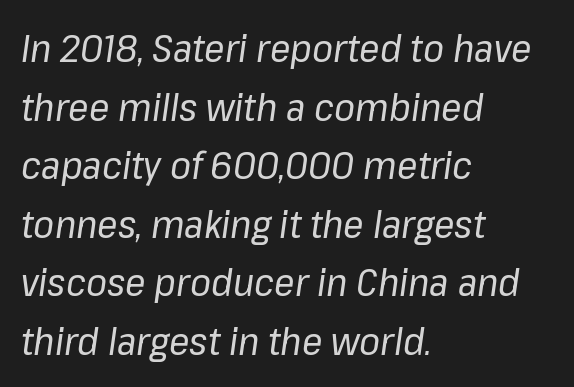
{"italic": "yes", "lean": "right", "slant_degrees": 8, "bold": "no", "weight": "regular", "width": "normal", "stroke_contrast": "low", "x_height": "medium", "monospaced": "no", "underline": "no", "align": "left", "line_spacing": "normal", "line_spacing_ratio": 1.54, "letter_spacing": "normal", "letter_spacing_em": 0.0, "glyph_px": 38}
